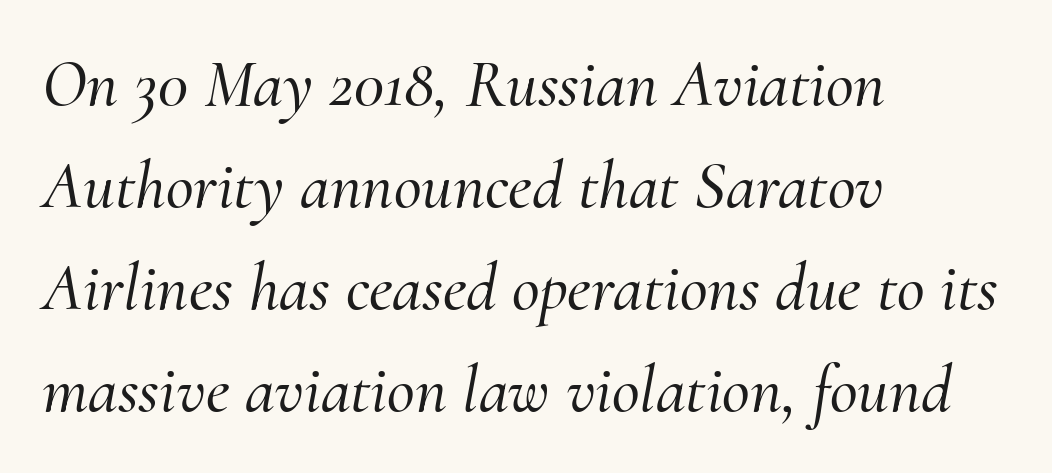
The rendering uses a moderate line-height, typical for paragraphs. Descenders are the only things crossing below the line. A student would call this left alignment; a typographer would say flush left, rag right. Is this a fixed-width face? No — the glyphs have proportional, varying widths. This sample uses a serif face.
